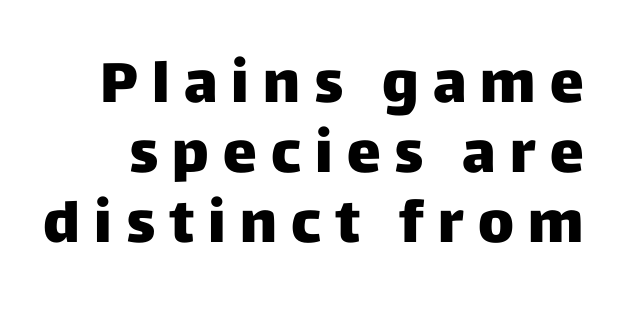
Q: Is the text bold? A: Yes.
Q: Is the text italic (slanted)? A: No, it is upright.
Q: Is the typeface a serif or a sans-serif typeface? A: Sans-serif.
Q: Is the text underlined? A: No.
Q: Is the spacing between letters normal or unusually wide? A: Unusually wide.
Q: Width (condensed, normal, or wide)? A: Normal.
Q: Stroke contrast? A: Low.
Q: x-height? A: Large.
Q: Monospaced? A: No.
